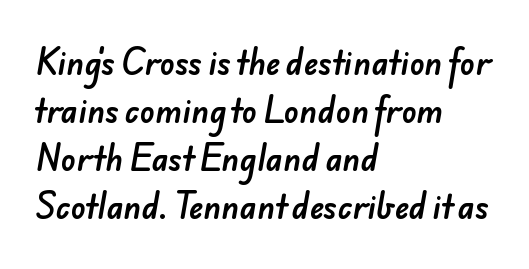
{"serif": "no", "width": "normal", "stroke_contrast": "low", "x_height": "small", "monospaced": "no", "underline": "no", "align": "left", "line_spacing": "normal", "line_spacing_ratio": 1.55, "letter_spacing": "normal", "letter_spacing_em": 0.0, "glyph_px": 31}
